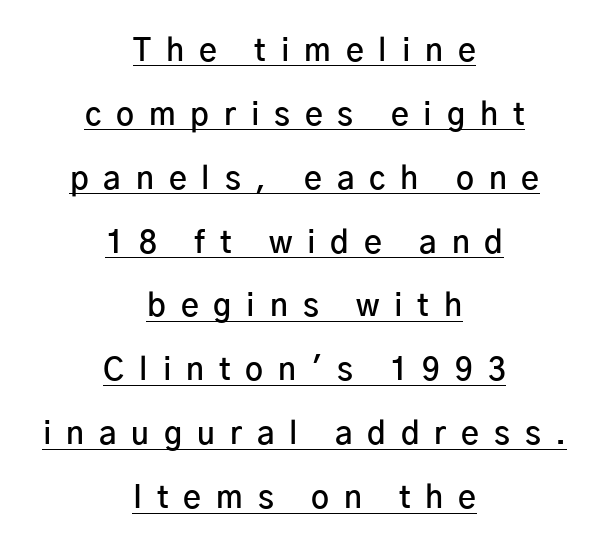
Are there feet on the stems? There aren't — it's a sans. This sample trades compactness for vertical openness between lines. The tracking jumps out immediately: characters are airy and widely separated. Every word sits above its own underline. The typesetting leans somewhat heavy: a semibold.
